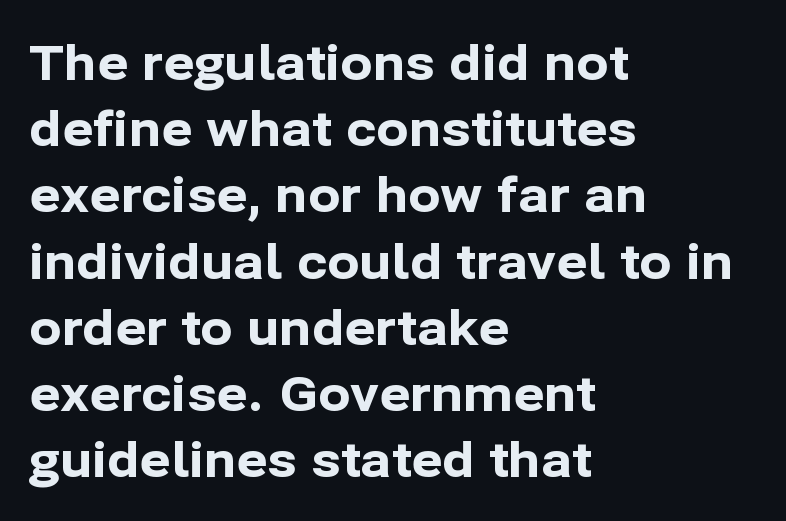
Here the designer chose a conventional face with non-uniform glyph widths. Inter-character spacing is left at the font's built-in metrics. The gap between lines stays unmarked. The rendering uses a bold face; every stroke is thick and dark.
